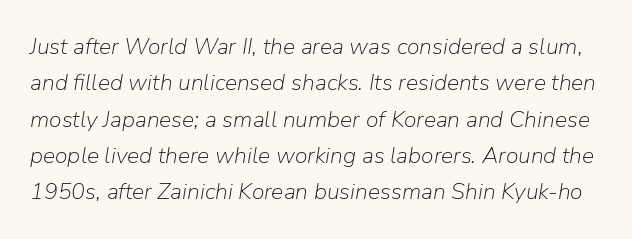
Q: Is the text bold? A: No.
Q: Is the text italic (slanted)? A: Yes, it leans right by about 9 degrees.
Q: Is the text underlined? A: No.
Q: Is the spacing between letters normal or unusually wide? A: Normal.
Q: Is the spacing between lines tight, normal or loose? A: Normal.
